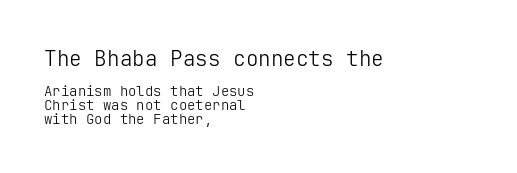
The passage shown has conventional tracking throughout. The line-height multiplier appears low, near solid setting. Is the stroke heavy? The answer is a plain regular-or-lighter. Posture: straight, roman, zero tilt.
